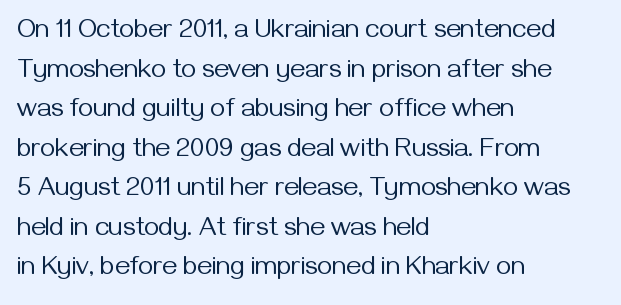
{"italic": "no", "bold": "no", "underline": "no", "align": "left", "line_spacing": "normal", "line_spacing_ratio": 1.52, "letter_spacing": "normal", "letter_spacing_em": 0.0, "glyph_px": 26}
